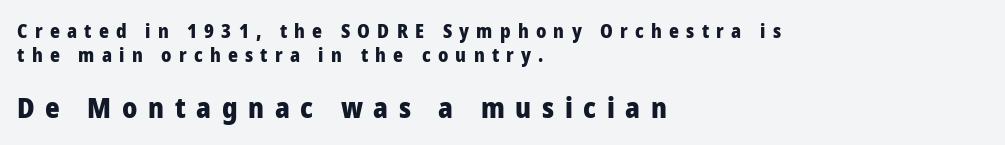
Check the space under the baseline: it is left empty. Typesetter's note — lower block bumped up in size, upper block left smaller. The tracking reads as deliberately expanded to a designer's eye. This sample uses a sans-serif face. You could not count columns in this text — the font is proportionally spaced. Vertical spacing — default.
